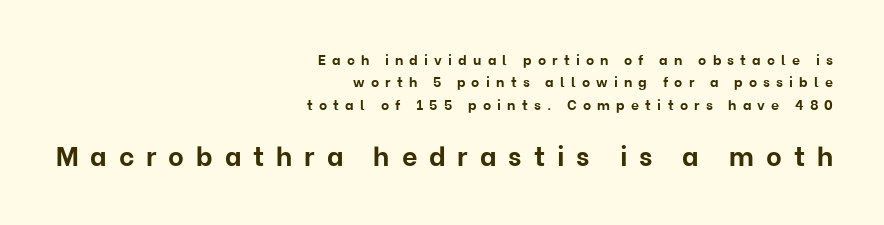
{"italic": "no", "bold": "yes", "underline": "no", "align": "right", "line_spacing": "normal", "line_spacing_ratio": 1.6, "letter_spacing": "wide", "letter_spacing_em": 0.44, "larger_block": "second", "size_ratio": 1.93, "glyph_px": 27}
